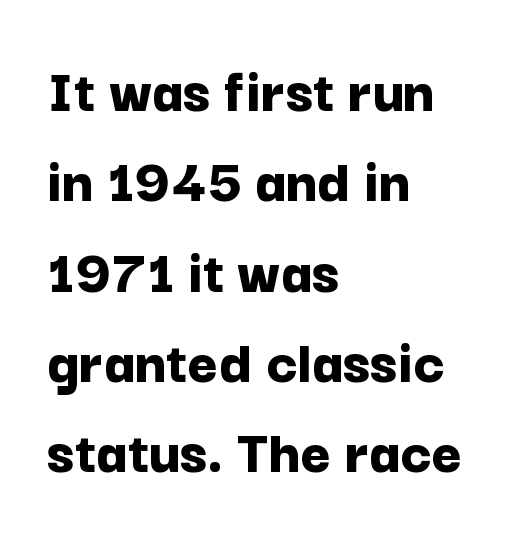
The image shows 65 px bold sans-serif type, upright; set left-aligned, normal line spacing (1.39x), normal letter spacing, not underlined; low stroke contrast and a medium x-height.
